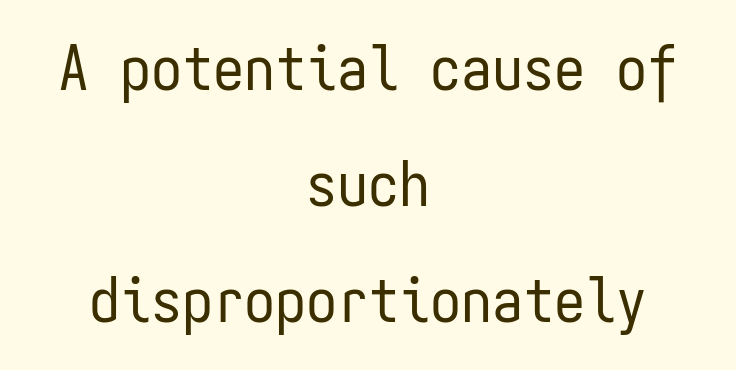
Q: Is the text bold? A: No.
Q: Is the text italic (slanted)? A: No, it is upright.
Q: Is the typeface a serif or a sans-serif typeface? A: Sans-serif.
Q: Is the text underlined? A: No.
Q: How is the paragraph aligned? A: Centered.
Q: Is the spacing between letters normal or unusually wide? A: Normal.
Q: Width (condensed, normal, or wide)? A: Condensed.
Q: Stroke contrast? A: Low.
Q: x-height? A: Medium.
Q: Monospaced? A: Yes.
